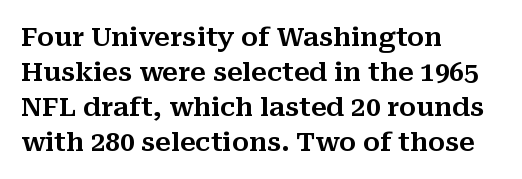
The image shows 26 px text type, upright; set left-aligned, normal line spacing (1.34x), normal letter spacing, not underlined.
